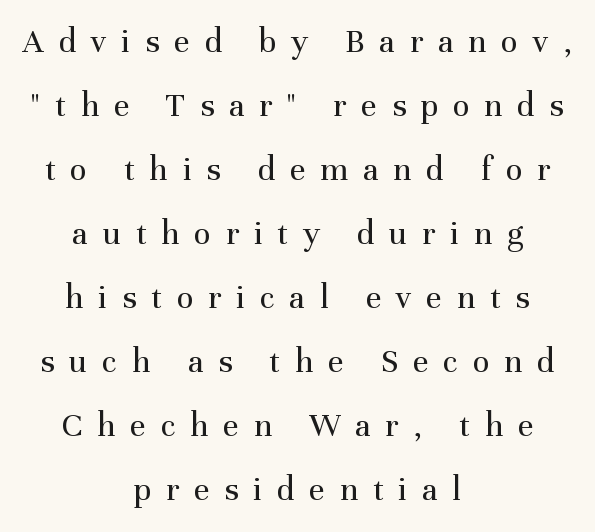
The image shows 35 px regular-weight serif type, upright; set centered, line spacing 1.83x, unusually wide letter spacing (+0.42 em), not underlined; medium stroke contrast and a medium x-height.
